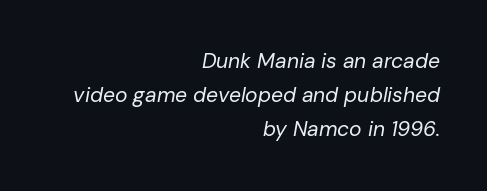
Q: Is the text bold? A: No.
Q: Is the text italic (slanted)? A: Yes, it leans right by about 10 degrees.
Q: Is the text underlined? A: No.
Q: How is the paragraph aligned? A: Right-aligned.
Q: Is the spacing between letters normal or unusually wide? A: Normal.
Q: Is the spacing between lines tight, normal or loose? A: Normal.
